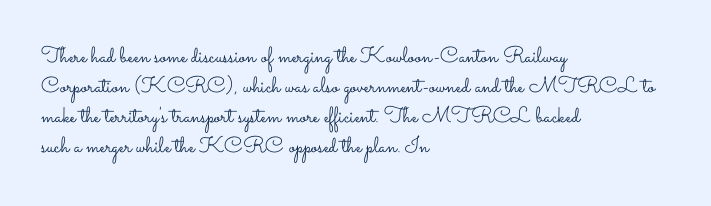
The image shows 22 px text type; set left-aligned, normal line spacing (1.37x), normal letter spacing, not underlined.
